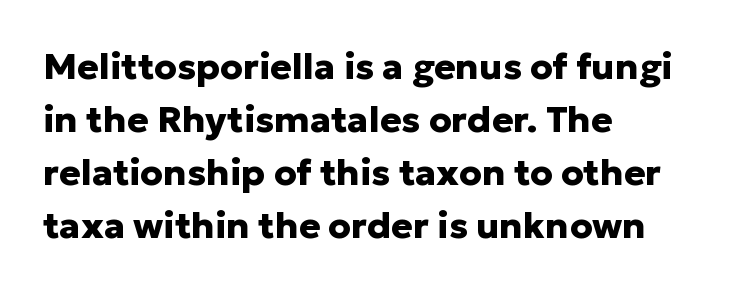
Q: Is the text bold? A: Yes.
Q: Is the text italic (slanted)? A: No, it is upright.
Q: Is the typeface a serif or a sans-serif typeface? A: Sans-serif.
Q: Is the text underlined? A: No.
Q: How is the paragraph aligned? A: Left-aligned.
Q: Is the spacing between letters normal or unusually wide? A: Normal.
Q: Is the spacing between lines tight, normal or loose? A: Normal.
Q: Width (condensed, normal, or wide)? A: Normal.
Q: Stroke contrast? A: Low.
Q: x-height? A: Medium.
Q: Monospaced? A: No.
